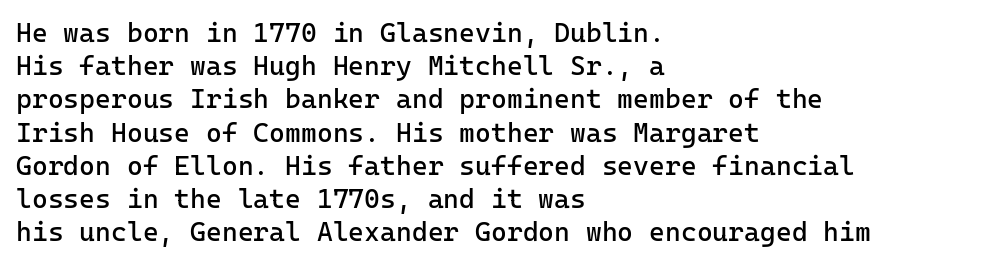
The image shows 27 px text type, upright; set left-aligned, line spacing 1.23x, normal letter spacing, not underlined.
